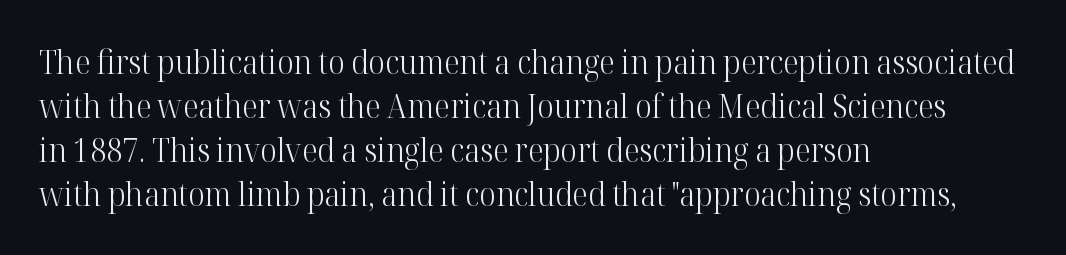
{"serif": "yes", "italic": "no", "bold": "no", "weight": "light", "width": "normal", "stroke_contrast": "high", "x_height": "medium", "monospaced": "no", "underline": "no", "align": "left", "line_spacing": "normal", "line_spacing_ratio": 1.37, "letter_spacing": "normal", "letter_spacing_em": 0.0, "glyph_px": 32}
